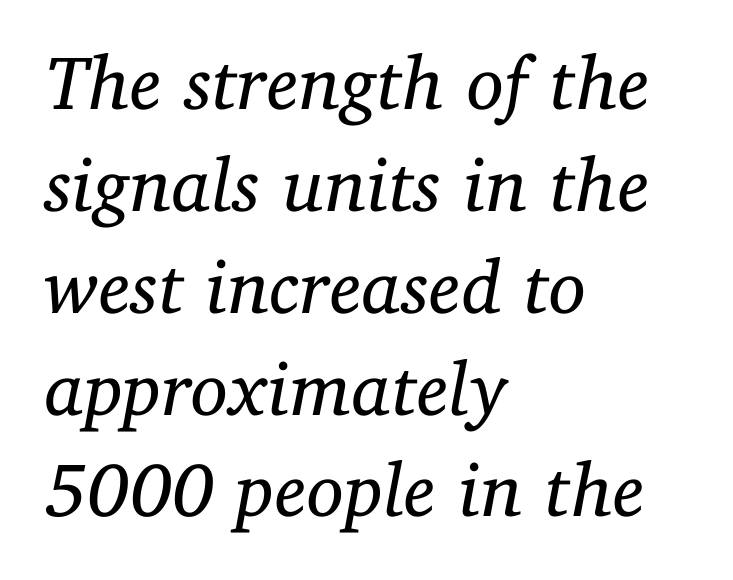
The weight would be labelled regular, book, light, or lighter still. These lines keep a tight, regular rhythm from letter to letter. The baseline area is clear. You can tell it's italic because the verticals aren't actually vertical. Regular leading.
